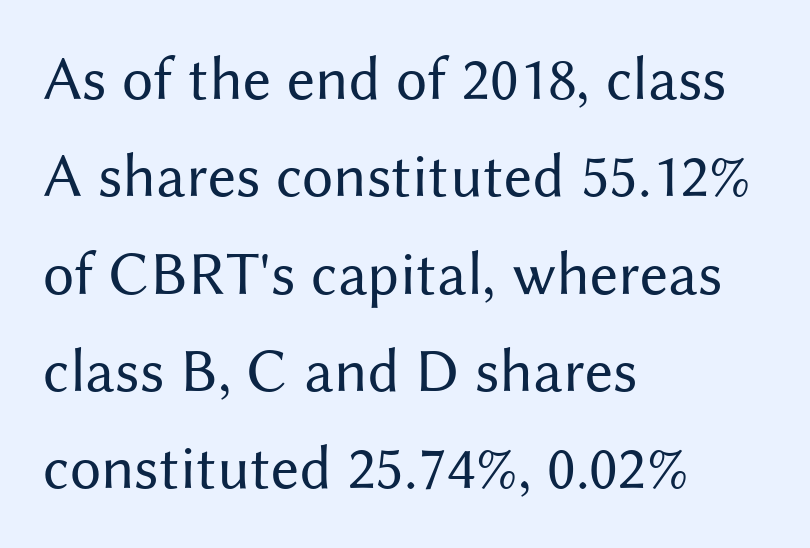
The image shows 62 px regular-weight sans-serif type, upright; set left-aligned, normal line spacing (1.57x), normal letter spacing, not underlined; medium stroke contrast and a medium x-height.
